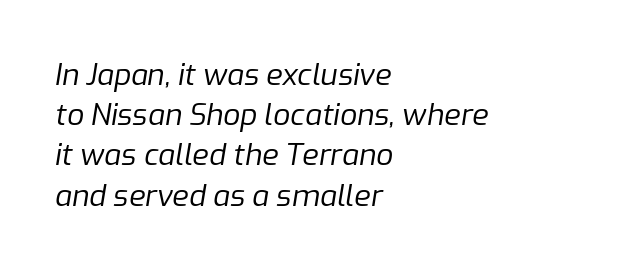
Words appear dense and cohesive because spacing is normal. The strip under each line holds only bare page. The letterforms sit at book weight or below. The rendering uses natural spacing where letterforms have individual widths. These lines sit exactly where default settings would place them. You can tell it's italic because the verticals aren't actually vertical.
